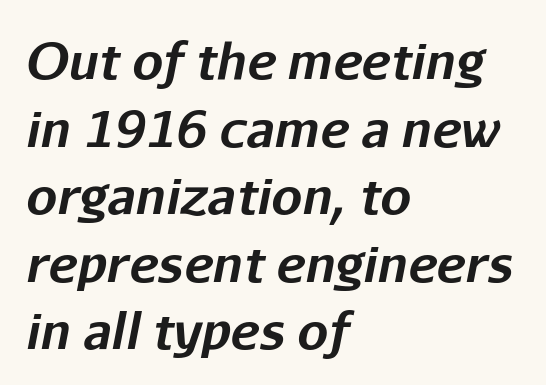
{"italic": "yes", "lean": "right", "slant_degrees": 11, "bold": "yes", "weight": "bold", "width": "normal", "stroke_contrast": "low", "x_height": "medium", "monospaced": "no", "underline": "no", "align": "left", "line_spacing": "normal", "line_spacing_ratio": 1.38, "letter_spacing": "normal", "letter_spacing_em": 0.0, "glyph_px": 49}
